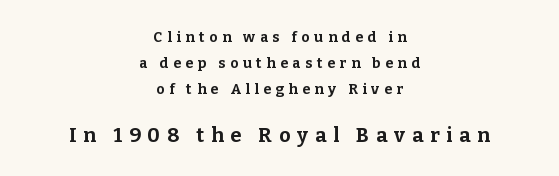
Short note: letters widely spaced. Look at the glyph heights: the lower group is clearly the bigger setting. The words here are not underlined. The letters stand straight up with perfectly vertical stems. Each line is balanced around a shared central axis. Each glyph is drawn with heavy, bold strokes.
